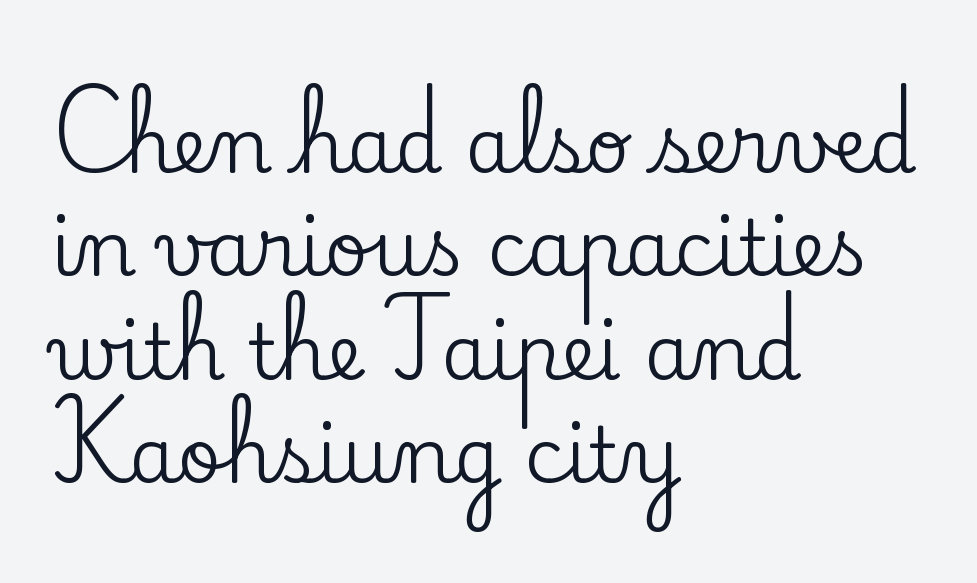
Q: Is the text italic (slanted)? A: No, it is upright.
Q: Is the typeface a serif or a sans-serif typeface? A: Serif.
Q: Is the text underlined? A: No.
Q: How is the paragraph aligned? A: Left-aligned.
Q: Is the spacing between letters normal or unusually wide? A: Normal.
Q: Is the spacing between lines tight, normal or loose? A: Normal.
Q: Width (condensed, normal, or wide)? A: Normal.
Q: Stroke contrast? A: Low.
Q: x-height? A: Small.
Q: Monospaced? A: No.
